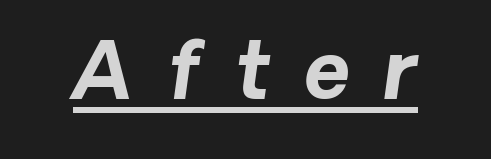
The image shows 78 px bold sans-serif type; set unusually wide letter spacing (+0.44 em), underlined; low stroke contrast and a medium x-height.
